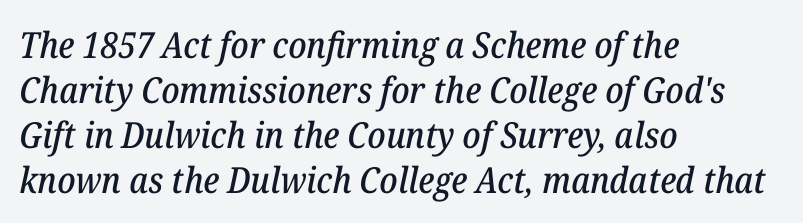
Q: Is the text italic (slanted)? A: Yes, it leans right by about 12 degrees.
Q: Is the typeface a serif or a sans-serif typeface? A: Serif.
Q: Is the text underlined? A: No.
Q: How is the paragraph aligned? A: Left-aligned.
Q: Is the spacing between letters normal or unusually wide? A: Normal.
Q: Is the spacing between lines tight, normal or loose? A: Normal.
Q: Width (condensed, normal, or wide)? A: Normal.
Q: Stroke contrast? A: Low.
Q: x-height? A: Medium.
Q: Monospaced? A: No.
